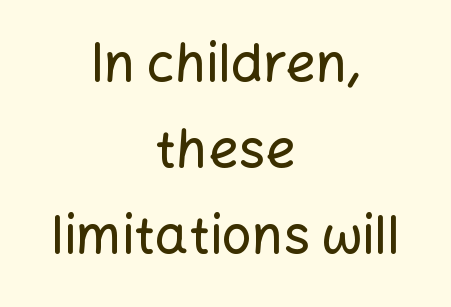
{"serif": "no", "italic": "no", "width": "normal", "stroke_contrast": "low", "x_height": "medium", "monospaced": "no", "underline": "no", "align": "center", "line_spacing": "normal", "line_spacing_ratio": 1.62, "letter_spacing": "normal", "letter_spacing_em": 0.0, "glyph_px": 53}
